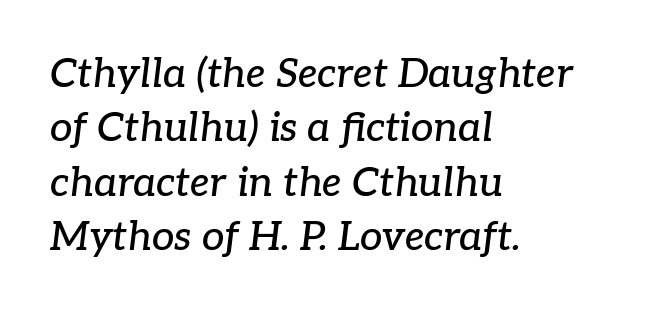
The image shows 40 px serif type, italic (leaning right); set left-aligned, normal line spacing (1.36x), normal letter spacing, not underlined; low stroke contrast and a medium x-height.
